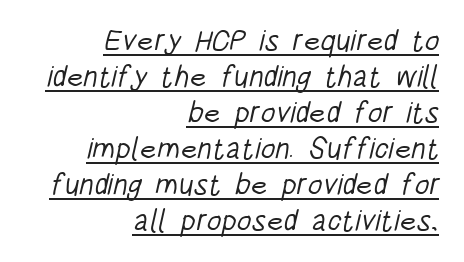
The image shows 30 px light, condensed sans-serif type; set right-aligned, line spacing 1.2x, normal letter spacing, underlined; low stroke contrast and a large x-height.
